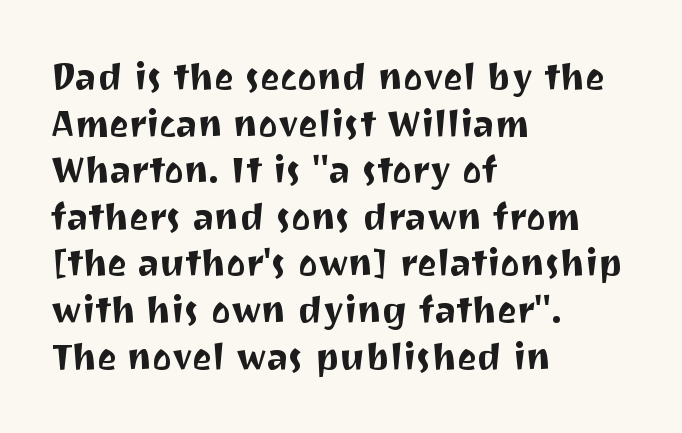
Caption: multi-line text, flush left, ragged right. This block has exactly the height ordinary leading produces. A typesetter would call this proportional, since set widths differ per character. The gap between lines stays unmarked. What stands out about the letter spacing? Nothing — it is the standard amount.
